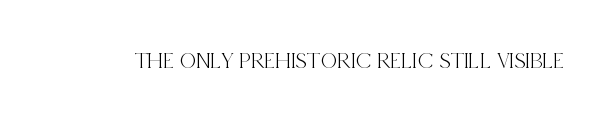
The image shows 23 px text type, upright; set normal letter spacing, not underlined.
